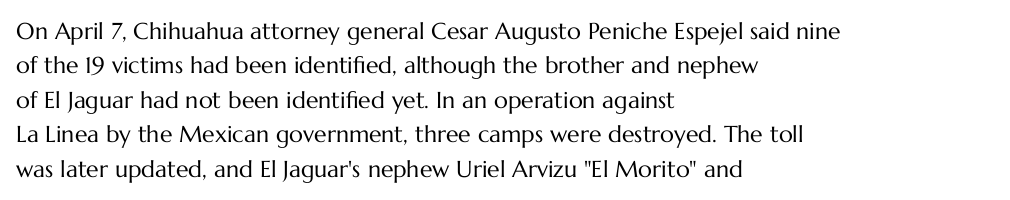
{"italic": "no", "bold": "no", "underline": "no", "align": "left", "line_spacing": "normal", "line_spacing_ratio": 1.5, "letter_spacing": "normal", "letter_spacing_em": 0.0, "glyph_px": 23}
